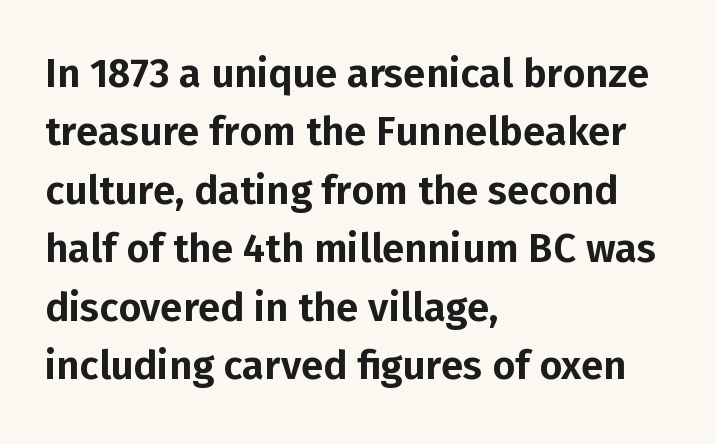
Q: Is the text italic (slanted)? A: No, it is upright.
Q: Is the typeface a serif or a sans-serif typeface? A: Sans-serif.
Q: Is the text underlined? A: No.
Q: How is the paragraph aligned? A: Left-aligned.
Q: Is the spacing between letters normal or unusually wide? A: Normal.
Q: Is the spacing between lines tight, normal or loose? A: Normal.
Q: Width (condensed, normal, or wide)? A: Normal.
Q: Stroke contrast? A: Low.
Q: x-height? A: Medium.
Q: Monospaced? A: No.
